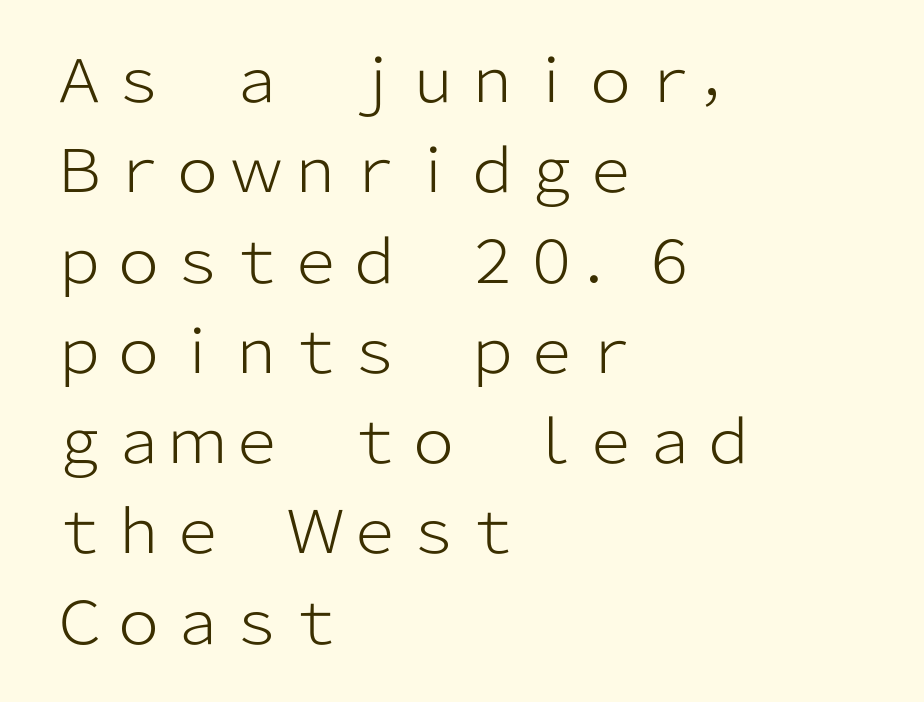
{"serif": "no", "italic": "no", "bold": "no", "weight": "light", "width": "normal", "stroke_contrast": "low", "x_height": "medium", "monospaced": "no", "underline": "no", "align": "left", "line_spacing": "normal", "line_spacing_ratio": 1.53, "letter_spacing": "normal", "letter_spacing_em": 0.0, "glyph_px": 59}
